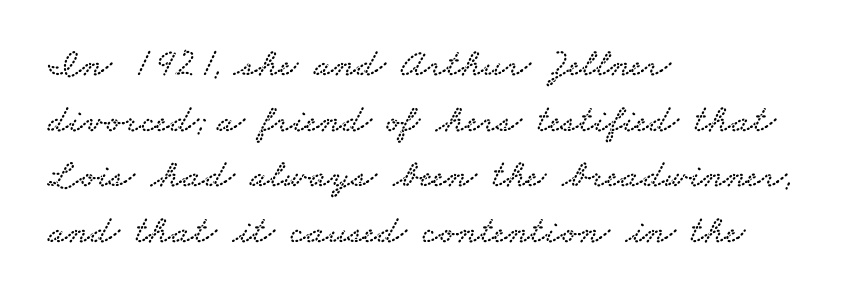
The image shows 40 px wide serif type; set left-aligned, normal line spacing (1.39x), normal letter spacing, not underlined; low stroke contrast and a small x-height.
